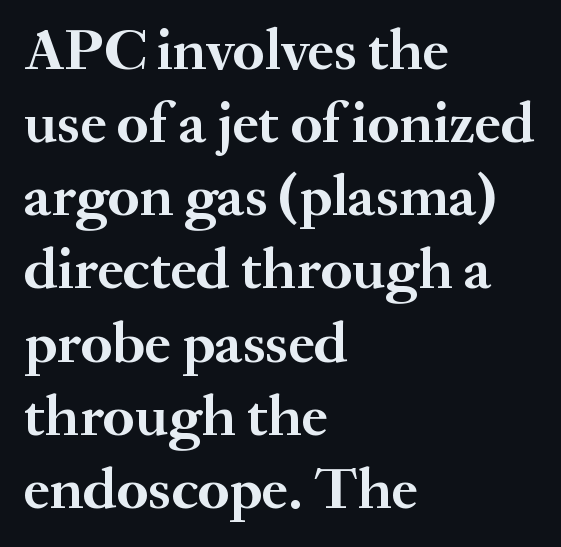
The image shows 59 px semibold serif type, upright; set left-aligned, line spacing 1.24x, normal letter spacing, not underlined; medium stroke contrast and a small x-height.
